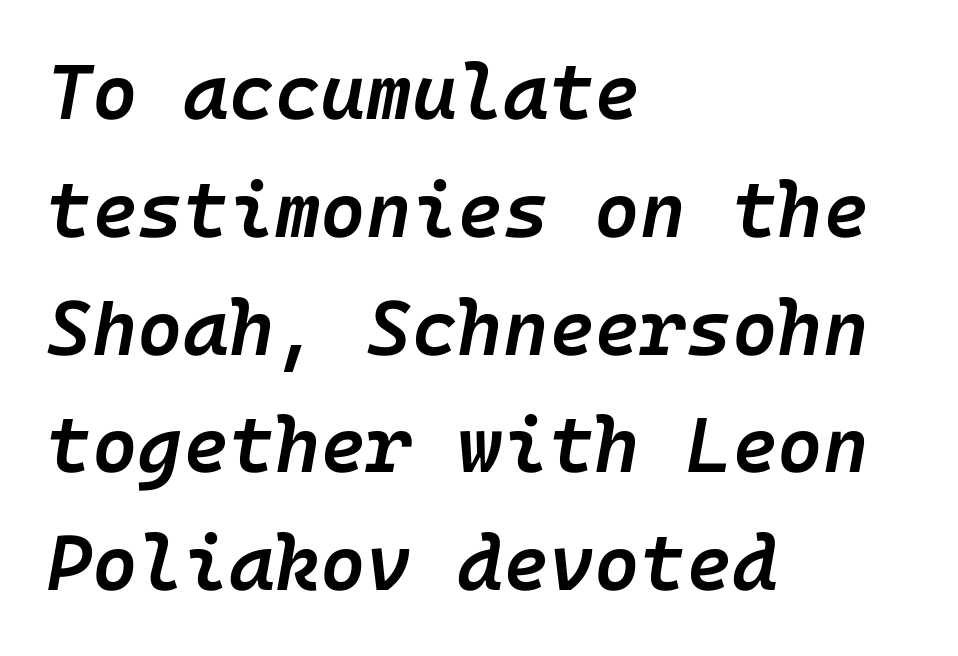
The image shows 78 px semibold type, italic (leaning right); set left-aligned, normal line spacing (1.51x), normal letter spacing, not underlined; low stroke contrast and a medium x-height.
